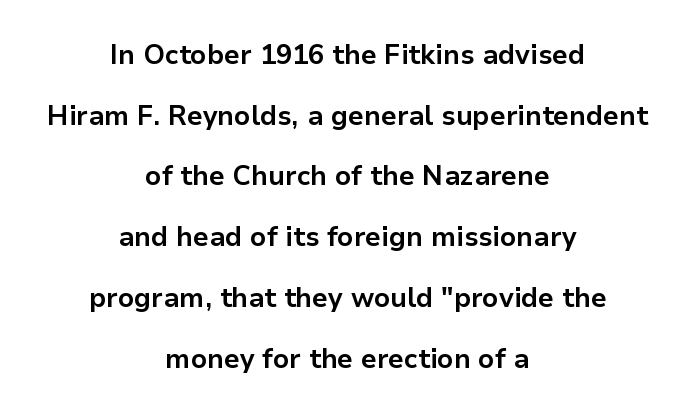
The image shows 27 px bold type, upright; set centered, loose line spacing (2.25x), normal letter spacing, not underlined.
